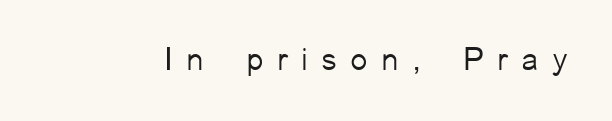
The image shows 32 px light sans-serif type, upright; set unusually wide letter spacing (+0.41 em), not underlined; low stroke contrast and a medium x-height.
